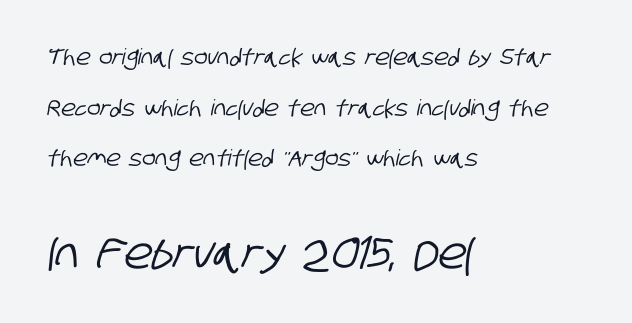
{"serif": "no", "width": "condensed", "stroke_contrast": "low", "x_height": "large", "monospaced": "no", "underline": "no", "align": "left", "line_spacing": "loose", "line_spacing_ratio": 2.3, "letter_spacing": "normal", "letter_spacing_em": 0.0, "larger_block": "second", "size_ratio": 1.95, "glyph_px": 43}
